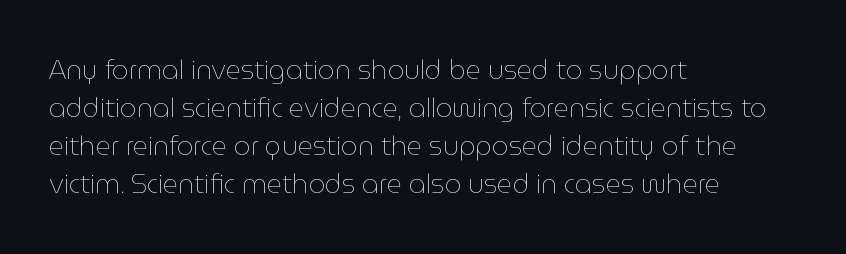
The image shows 26 px text type, upright; set left-aligned, normal line spacing (1.46x), normal letter spacing, not underlined.
